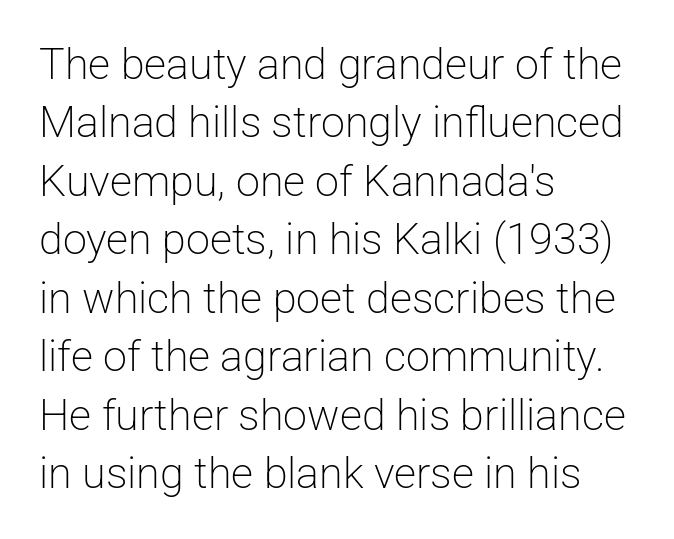
Think of a printed novel: that variable character pitch is what you see here. Nothing sits at the stroke ends, so this counts as sans-serif. Each stroke keeps to a modest, everyday thickness or less. The zone under the glyphs is completely vacant. The lettering holds an erect, upright posture throughout.
